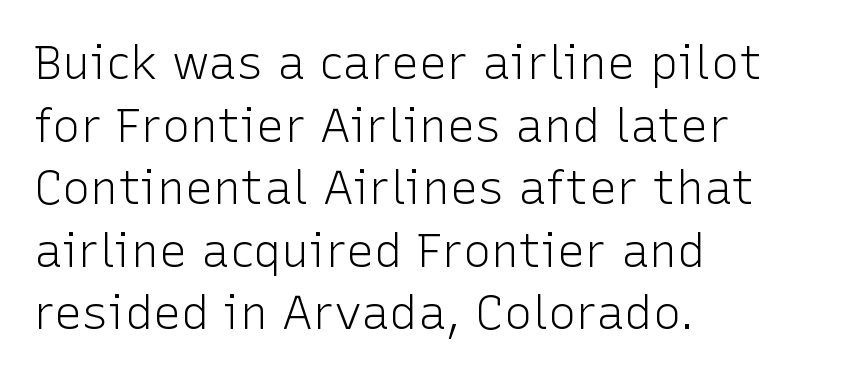
The image shows 47 px light sans-serif type, upright; set left-aligned, normal line spacing (1.33x), normal letter spacing, not underlined; low stroke contrast and a medium x-height.
